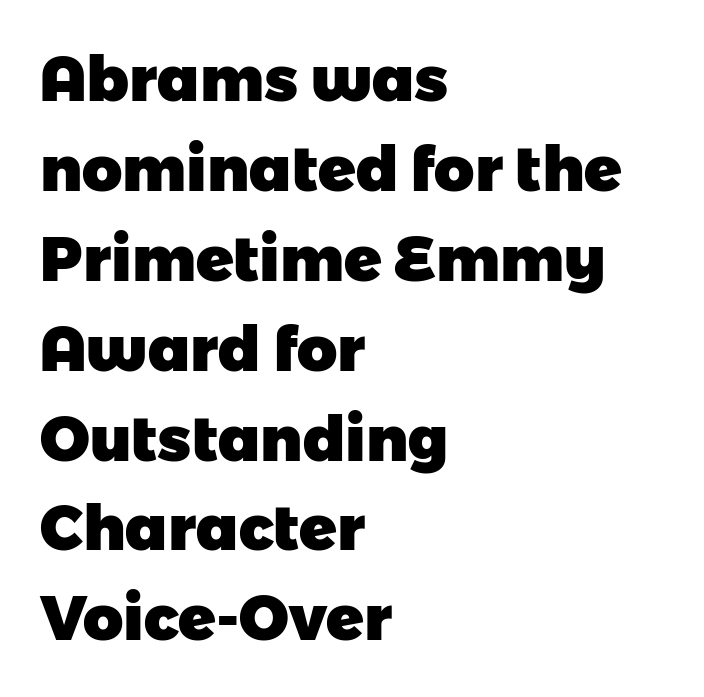
The image shows 62 px heavy sans-serif type; set left-aligned, normal line spacing (1.45x), normal letter spacing, not underlined; low stroke contrast and a medium x-height.
